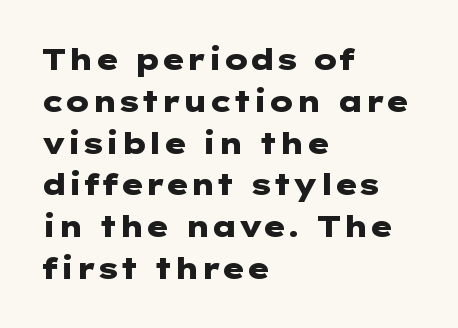
Underlining? Definitely not there. Note: no serifs on the glyphs. One glance says typical: line gaps are just what's usual. Strokes here are thick enough to call this a true bold.
